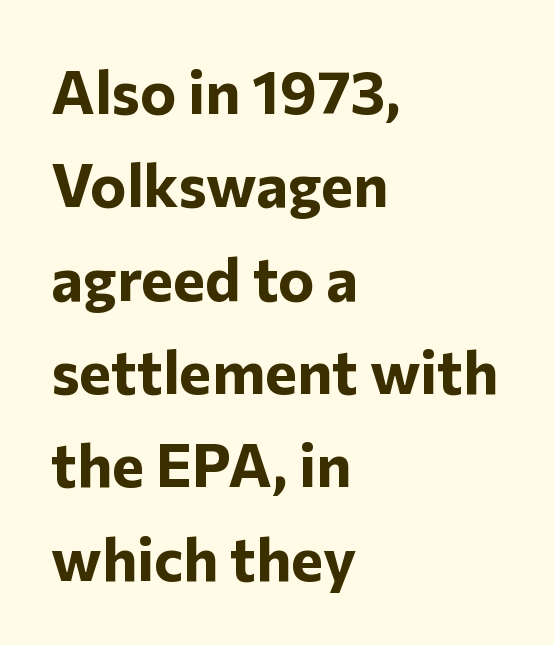
Q: Is the text bold? A: Yes.
Q: Is the text italic (slanted)? A: No, it is upright.
Q: Is the typeface a serif or a sans-serif typeface? A: Sans-serif.
Q: Is the text underlined? A: No.
Q: How is the paragraph aligned? A: Left-aligned.
Q: Is the spacing between letters normal or unusually wide? A: Normal.
Q: Is the spacing between lines tight, normal or loose? A: Normal.
Q: Width (condensed, normal, or wide)? A: Normal.
Q: Stroke contrast? A: Low.
Q: x-height? A: Medium.
Q: Monospaced? A: No.
